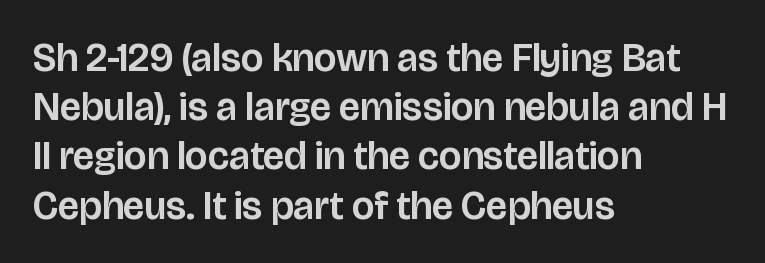
{"serif": "no", "italic": "no", "width": "normal", "stroke_contrast": "low", "x_height": "large", "monospaced": "no", "underline": "no", "align": "left", "line_spacing_ratio": 1.23, "letter_spacing": "normal", "letter_spacing_em": 0.0, "glyph_px": 40}
